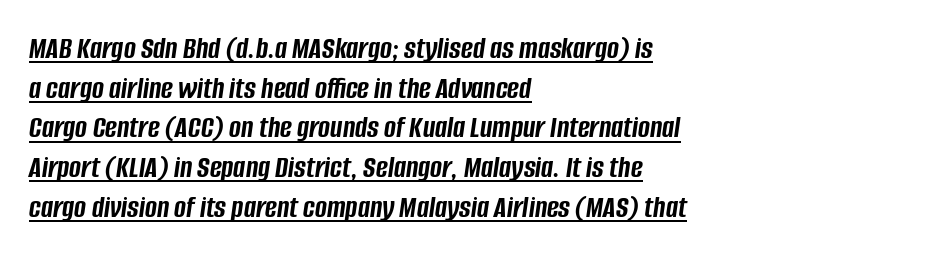
Look at the stroke-to-counter ratio: heavy, a bold. The letters advance in unequal steps, a hallmark of proportional type. These lines keep a tight, regular rhythm from letter to letter. Quick note: italic. The rendering uses the underline text-decoration.
